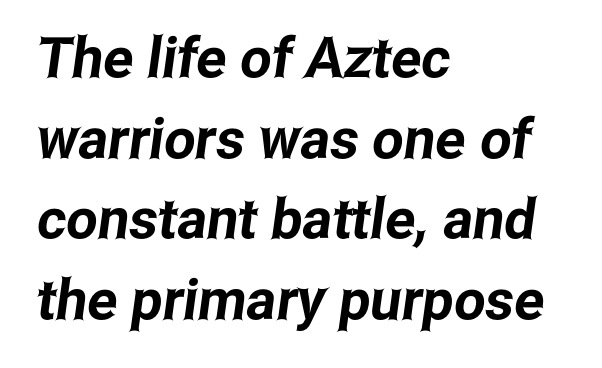
Baseline-to-baseline distance is the conventional proportion of letter height. Here the designer chose a conventional face with non-uniform glyph widths. The typesetter chose a ragged-right arrangement here. Nothing unusual about the tracking: characters are spaced as the font intends. You can tell from the bare stems that sans-serif type was used.
